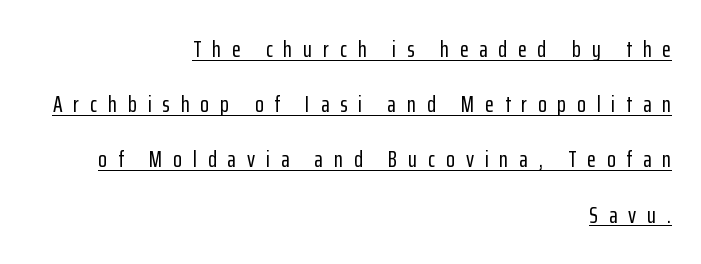
The image shows 23 px text type, upright; set right-aligned, loose line spacing (2.4x), unusually wide letter spacing (+0.47 em), underlined.
